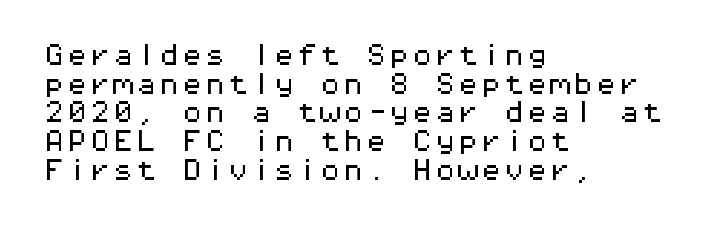
{"italic": "no", "underline": "no", "align": "left", "line_spacing": "normal", "line_spacing_ratio": 1.25, "letter_spacing": "normal", "letter_spacing_em": 0.0, "glyph_px": 23}
